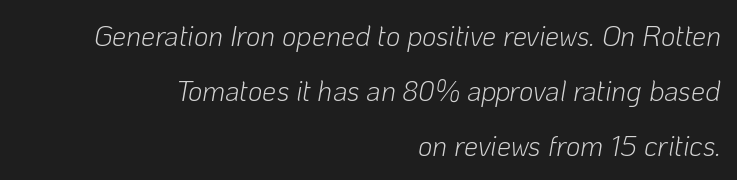
The image shows 28 px light type, italic (leaning right); set right-aligned, loose line spacing (1.96x), normal letter spacing, not underlined; low stroke contrast and a medium x-height.
